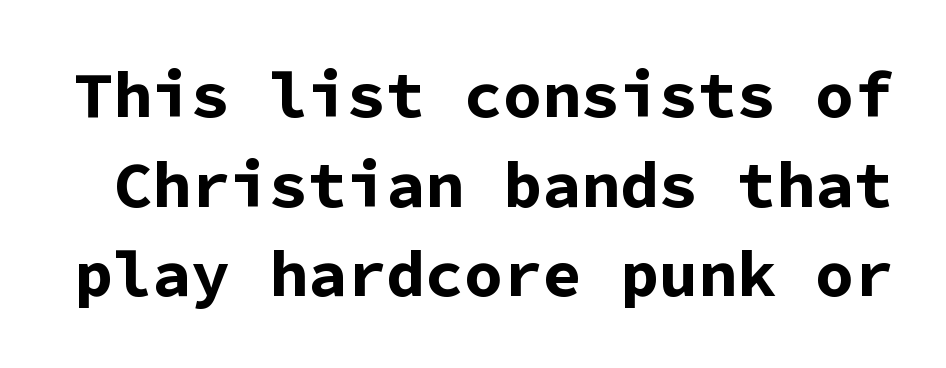
The image shows 65 px bold sans-serif type, upright, monospaced; set normal line spacing (1.38x), normal letter spacing, not underlined; low stroke contrast and a medium x-height.
